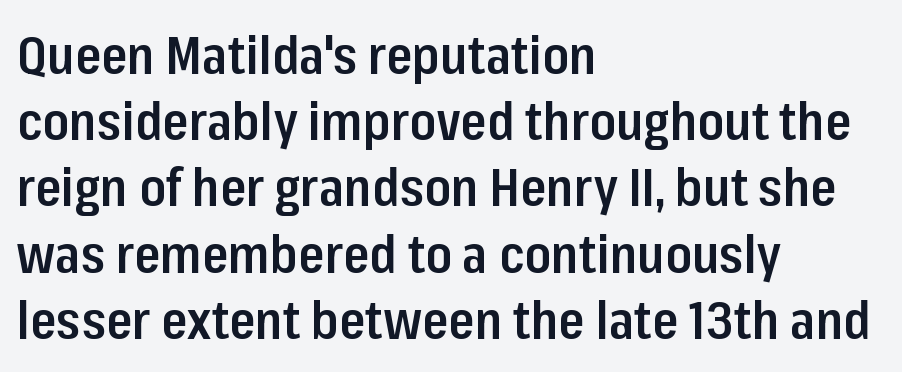
The image shows 53 px semibold, condensed sans-serif type, upright; set left-aligned, normal line spacing (1.25x), normal letter spacing, not underlined; low stroke contrast and a medium x-height.
